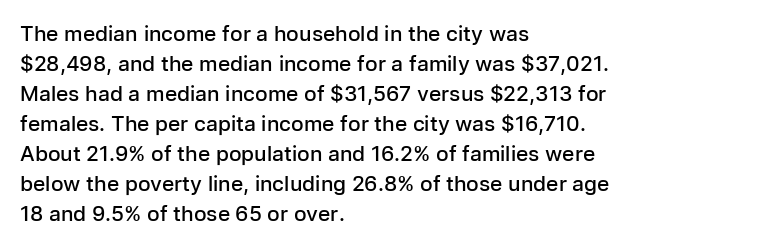
{"italic": "no", "bold": "semi", "underline": "no", "align": "left", "line_spacing": "normal", "line_spacing_ratio": 1.43, "letter_spacing": "normal", "letter_spacing_em": 0.0, "glyph_px": 21}
